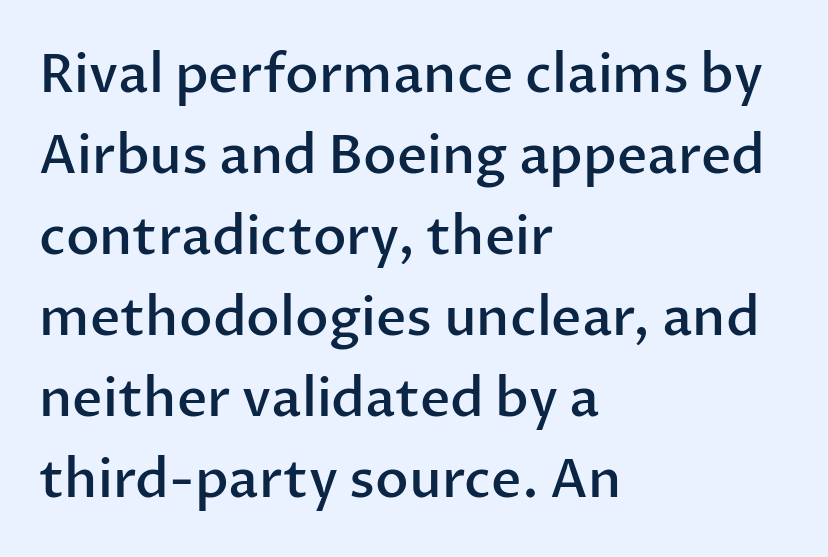
{"serif": "no", "italic": "no", "bold": "semi", "weight": "semibold", "width": "normal", "stroke_contrast": "low", "x_height": "medium", "monospaced": "no", "underline": "no", "align": "left", "line_spacing": "normal", "line_spacing_ratio": 1.53, "letter_spacing": "normal", "letter_spacing_em": 0.0, "glyph_px": 53}
